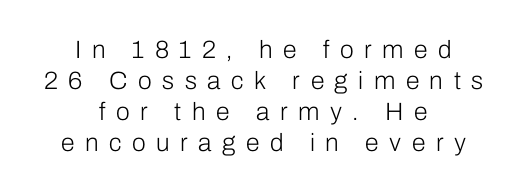
The image shows 25 px text type, upright; set centered, line spacing 1.24x, unusually wide letter spacing (+0.42 em), not underlined.
